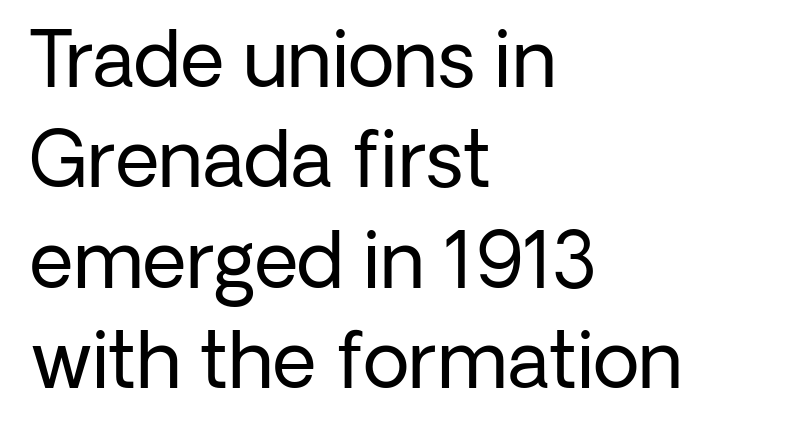
{"serif": "no", "italic": "no", "bold": "no", "weight": "regular", "width": "normal", "stroke_contrast": "low", "x_height": "medium", "monospaced": "no", "underline": "no", "align": "left", "line_spacing": "normal", "line_spacing_ratio": 1.32, "letter_spacing": "normal", "letter_spacing_em": 0.0, "glyph_px": 76}
